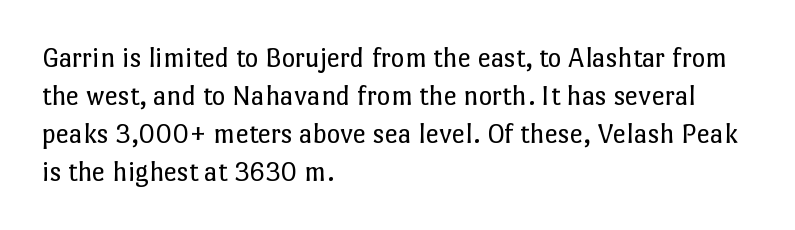
{"italic": "no", "bold": "no", "weight": "regular", "width": "normal", "stroke_contrast": "low", "x_height": "medium", "monospaced": "no", "underline": "no", "align": "left", "line_spacing": "normal", "line_spacing_ratio": 1.31, "letter_spacing": "normal", "letter_spacing_em": 0.0, "glyph_px": 29}
